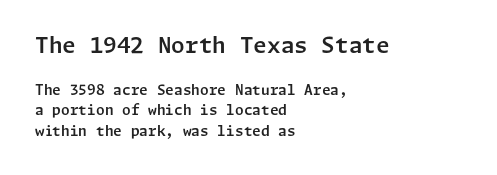
The type sits square on the baseline with zero lean. Of the two passages, the one on top uses the larger point size. A typesetter would call this zero additional tracking. Clear beneath every line of the passage.
